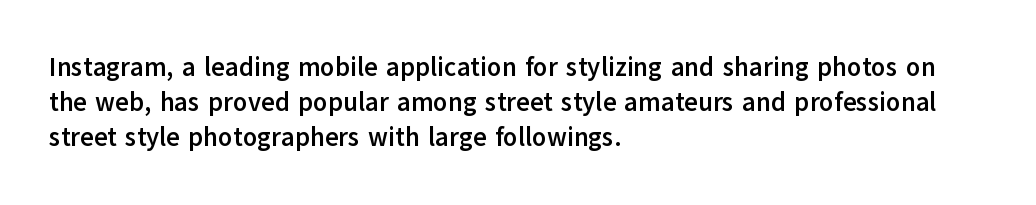
The baseline area is clear. The lines in this sample share a left origin and differ only in where they stop. The type is set solid horizontally, with unmodified tracking. Compared with typical paragraphs, the rows here are spaced about the same. Thick stems and heavy bowls — unmistakably bold. Ascenders rise straight up at ninety degrees.
